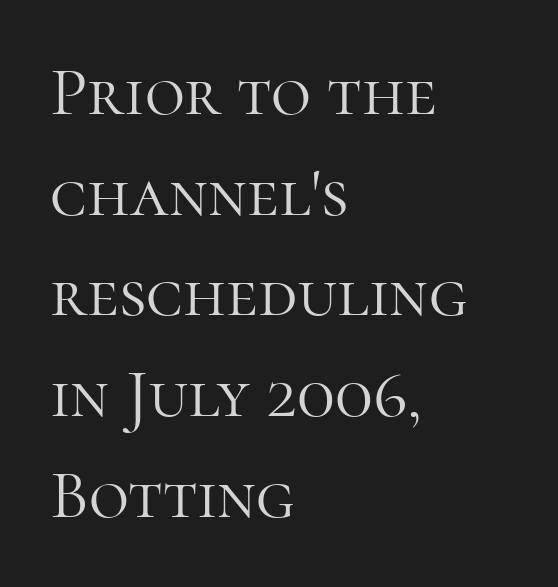
Quick note: interline space is typical. Where is the straight margin? On the left. Check under the words: just untouched page. A quiet, ordinary-to-light weight characterises the typeface. You could not count columns in this text — the font is proportionally spaced. Students, note that the glyphs here touch the page at normal intervals.
